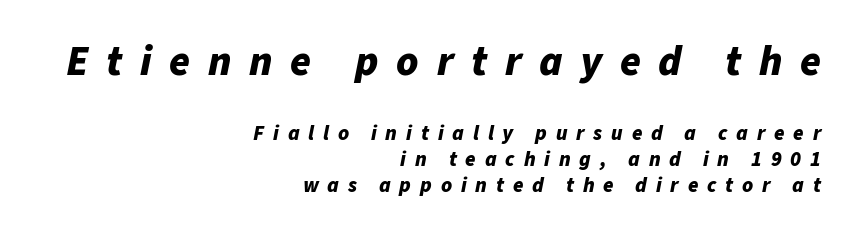
Q: Is the text bold? A: Yes.
Q: Is the text italic (slanted)? A: Yes, it leans right by about 11 degrees.
Q: Is the text underlined? A: No.
Q: How is the paragraph aligned? A: Right-aligned.
Q: Is the spacing between letters normal or unusually wide? A: Unusually wide.
Q: Is the spacing between lines tight, normal or loose? A: Normal.
Q: Which block of text is set in a larger size, the first (top) or the second (bottom)? A: The first (top) one.
Q: Width (condensed, normal, or wide)? A: Normal.
Q: Stroke contrast? A: Low.
Q: x-height? A: Medium.
Q: Monospaced? A: No.
